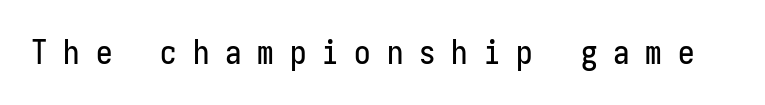
{"serif": "no", "italic": "no", "width": "condensed", "stroke_contrast": "low", "x_height": "medium", "underline": "no", "letter_spacing": "wide", "letter_spacing_em": 0.48, "glyph_px": 33}
